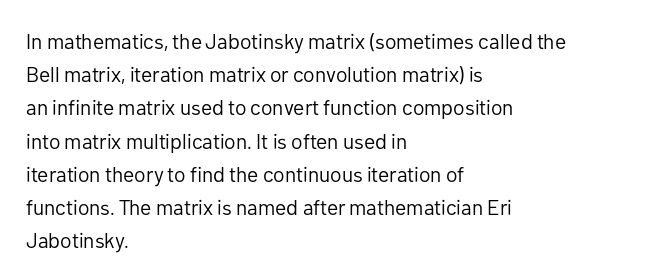
The face looks like a standard text weight, possibly lighter. Short and long lines alike share a common starting point at left. Vertically, the passage feels balanced, rows spaced as you'd expect. A bare baseline throughout the passage. Here the glyphs are tracked normally, forming tight word shapes.
